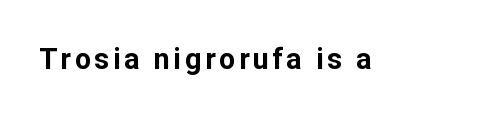
Q: Is the text bold? A: Yes.
Q: Is the text italic (slanted)? A: No, it is upright.
Q: Is the typeface a serif or a sans-serif typeface? A: Sans-serif.
Q: Is the text underlined? A: No.
Q: Width (condensed, normal, or wide)? A: Normal.
Q: Stroke contrast? A: Low.
Q: x-height? A: Medium.
Q: Monospaced? A: No.
